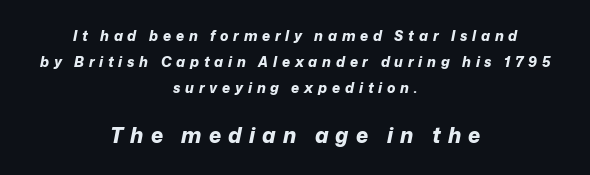
This sample uses expanded letter spacing, leaving extra air between glyphs. Words float on clear page, feet unadorned. The glyphs have the mass of a bold cut. Note: smaller setting up top, larger setting below. One-word summary of the alignment: center. Quick note: italic.
